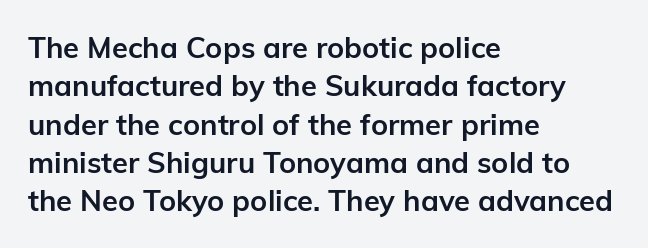
{"serif": "no", "italic": "no", "bold": "yes", "weight": "semibold", "width": "normal", "stroke_contrast": "low", "x_height": "medium", "monospaced": "no", "underline": "no", "align": "left", "line_spacing": "normal", "line_spacing_ratio": 1.32, "letter_spacing": "normal", "letter_spacing_em": 0.0, "glyph_px": 29}
